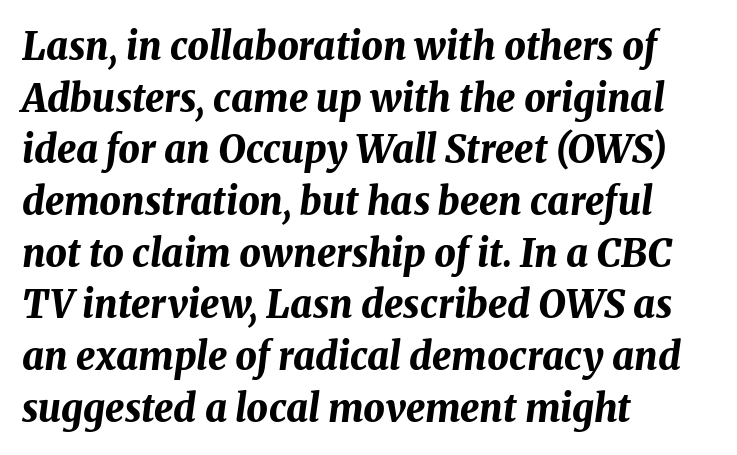
The image shows 38 px bold type, italic (leaning right); set left-aligned, normal line spacing (1.36x), normal letter spacing, not underlined; medium stroke contrast and a medium x-height.
